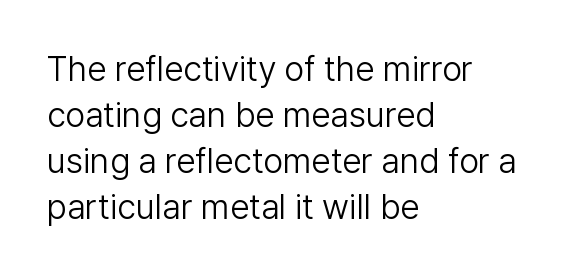
The image shows 35 px light sans-serif type, upright; set left-aligned, normal line spacing (1.31x), normal letter spacing, not underlined; low stroke contrast and a medium x-height.
